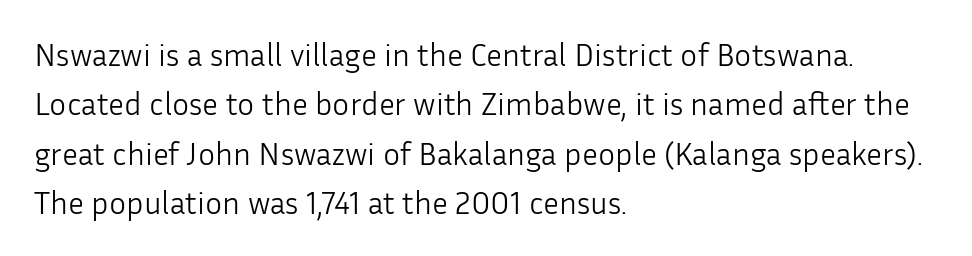
The image shows 32 px light sans-serif type, upright; set left-aligned, normal line spacing (1.54x), normal letter spacing, not underlined; low stroke contrast and a medium x-height.
